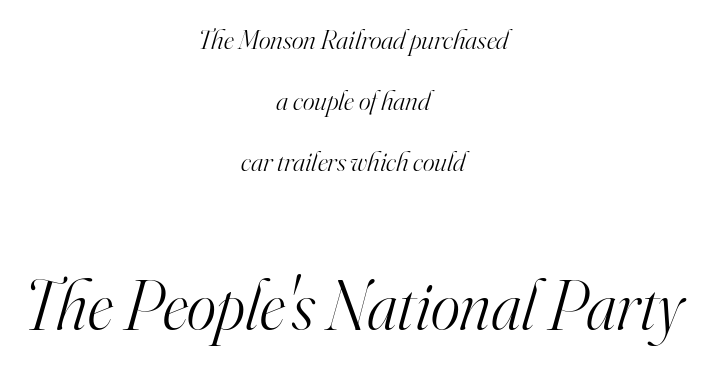
{"serif": "yes", "italic": "yes", "lean": "right", "slant_degrees": 16, "bold": "no", "weight": "light", "width": "normal", "stroke_contrast": "high", "x_height": "small", "monospaced": "no", "underline": "no", "align": "center", "line_spacing": "loose", "line_spacing_ratio": 2.18, "letter_spacing": "normal", "letter_spacing_em": 0.0, "larger_block": "second", "size_ratio": 2.5, "glyph_px": 70}
